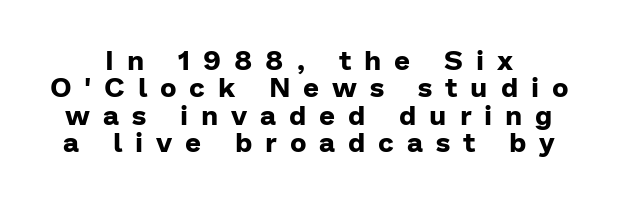
The image shows 28 px bold sans-serif type, upright; set tight line spacing (0.98x), unusually wide letter spacing (+0.46 em), not underlined; low stroke contrast and a medium x-height.
